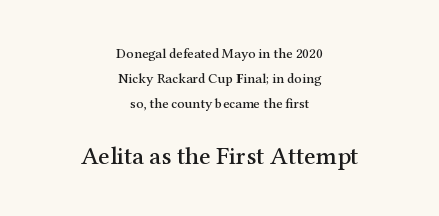
{"italic": "no", "underline": "no", "align": "center", "line_spacing_ratio": 1.8, "letter_spacing": "normal", "letter_spacing_em": 0.0, "larger_block": "second", "size_ratio": 1.79, "glyph_px": 25}
